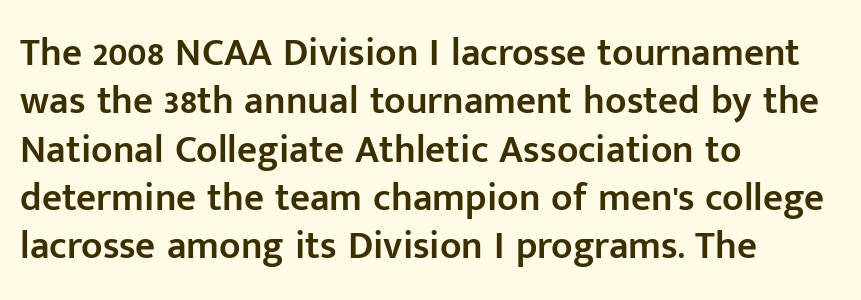
Rendered with straight, roman letterforms. Between one letter and the next there's only the usual sliver of space. A bit beefed up — I'd call it semibold rather than bold. Is the block centered? No — it sits flush against the left margin. The zone under the glyphs is completely vacant. Nope, no serifs anywhere on these letters.
